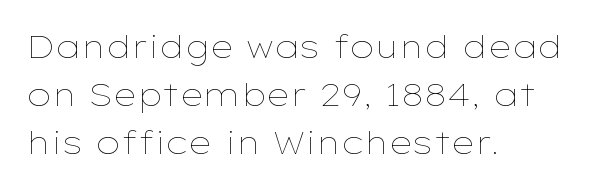
{"italic": "no", "bold": "no", "weight": "thin", "width": "wide", "stroke_contrast": "low", "x_height": "medium", "monospaced": "no", "underline": "no", "align": "left", "line_spacing": "normal", "line_spacing_ratio": 1.5, "letter_spacing": "normal", "letter_spacing_em": 0.0, "glyph_px": 32}
